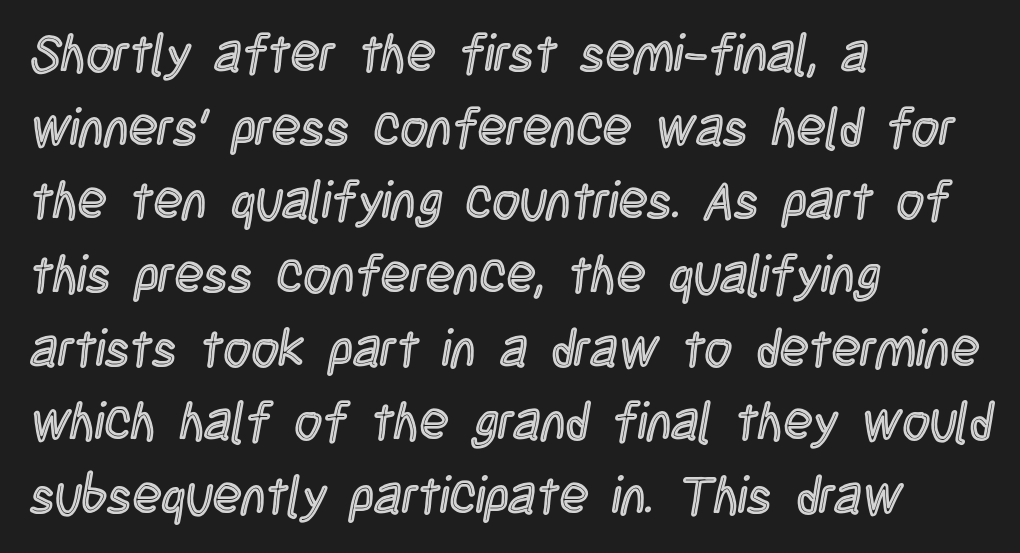
Q: Is the text italic (slanted)? A: Yes.
Q: Is the text underlined? A: No.
Q: How is the paragraph aligned? A: Left-aligned.
Q: Is the spacing between letters normal or unusually wide? A: Normal.
Q: Is the spacing between lines tight, normal or loose? A: Normal.
Q: Width (condensed, normal, or wide)? A: Condensed.
Q: x-height? A: Large.
Q: Monospaced? A: No.
